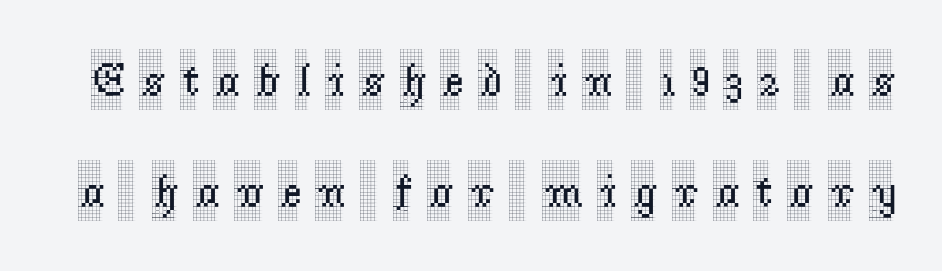
The image shows 47 px condensed serif type, upright; set loose line spacing (2.37x), unusually wide letter spacing (+0.33 em), not underlined; a large x-height.
